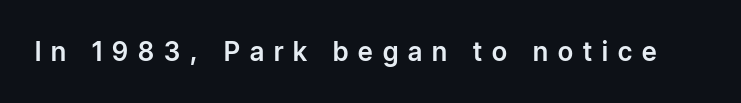
The image shows 26 px text type, upright; set unusually wide letter spacing (+0.39 em), not underlined.
